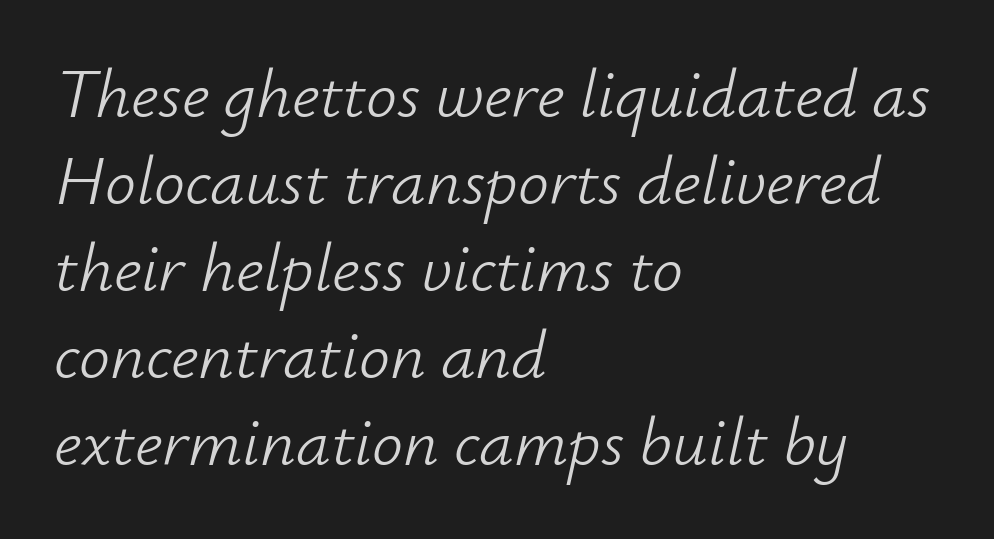
Q: Is the text bold? A: No.
Q: Is the text italic (slanted)? A: Yes, it leans right by about 12 degrees.
Q: Is the text underlined? A: No.
Q: How is the paragraph aligned? A: Left-aligned.
Q: Is the spacing between letters normal or unusually wide? A: Normal.
Q: Is the spacing between lines tight, normal or loose? A: Normal.
Q: Width (condensed, normal, or wide)? A: Normal.
Q: Stroke contrast? A: Low.
Q: x-height? A: Small.
Q: Monospaced? A: No.
